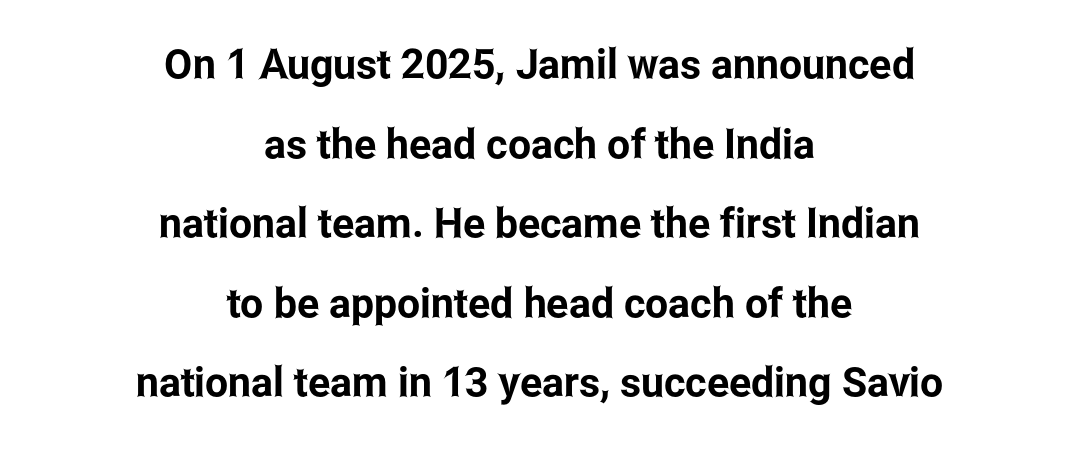
The setting favours the middle, as headings and verse often do. Caption: standard tracking, unaltered. Varying glyph widths throughout — classic text-font behaviour. Designer's note — italics off, roman on. The space beneath each line is pristine and unruled. The designer dialed line spacing up above the default.
